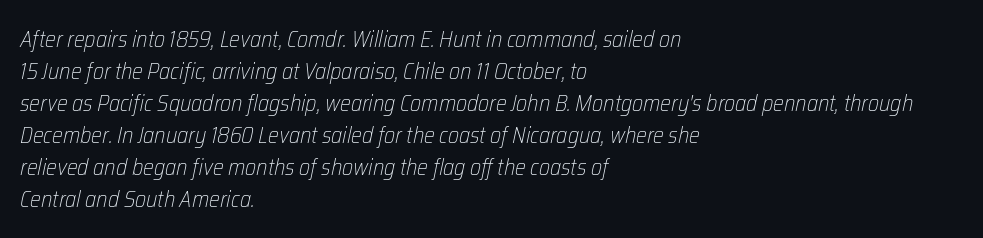
The image shows 23 px text type, italic (leaning right); set left-aligned, normal line spacing (1.39x), normal letter spacing, not underlined.
